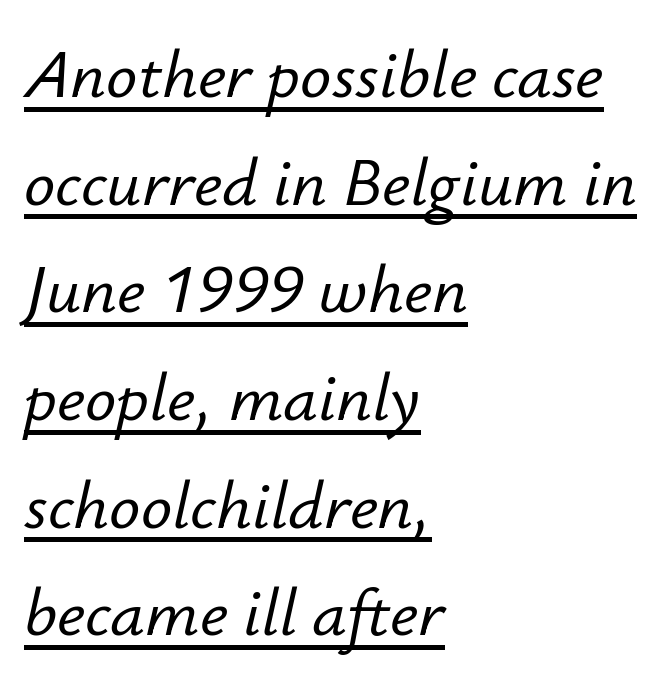
The image shows 69 px text type, italic (leaning right); set left-aligned, normal line spacing (1.56x), normal letter spacing, underlined; low stroke contrast and a small x-height.
